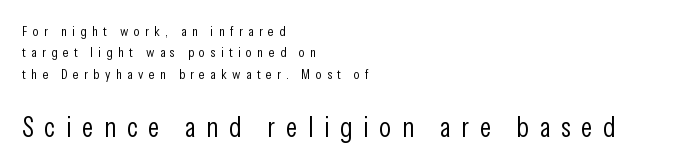
The image shows 28 px light, condensed sans-serif type, upright; set left-aligned, normal line spacing (1.53x), unusually wide letter spacing (+0.38 em), not underlined; the second (bottom) block is 2.0x larger; low stroke contrast and a medium x-height.
